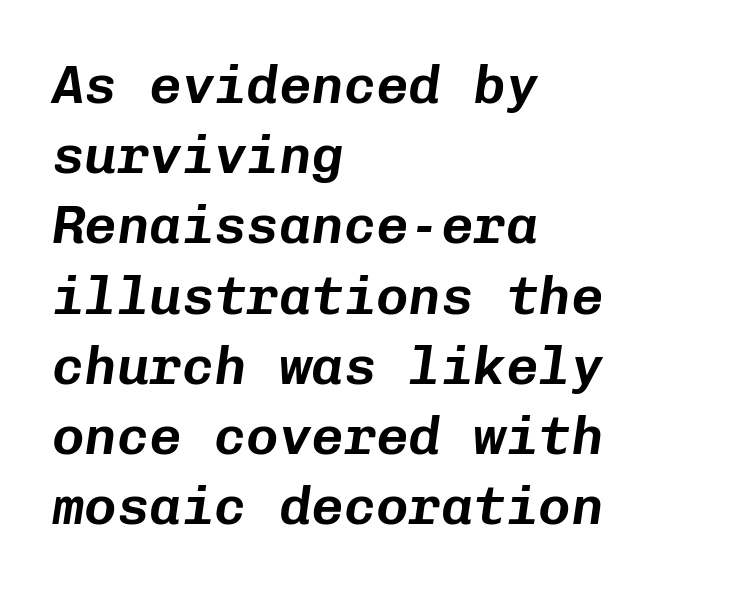
Q: Is the text italic (slanted)? A: Yes, it leans right by about 8 degrees.
Q: Is the text underlined? A: No.
Q: How is the paragraph aligned? A: Left-aligned.
Q: Is the spacing between letters normal or unusually wide? A: Normal.
Q: Is the spacing between lines tight, normal or loose? A: Normal.
Q: Width (condensed, normal, or wide)? A: Normal.
Q: Stroke contrast? A: Low.
Q: x-height? A: Medium.
Q: Monospaced? A: Yes.
